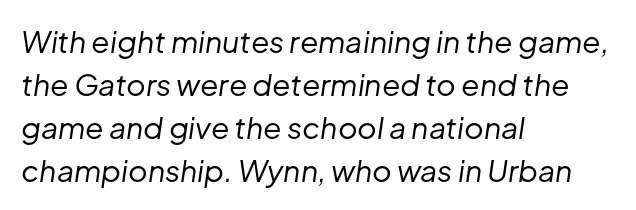
{"italic": "yes", "lean": "right", "slant_degrees": 8, "bold": "no", "weight": "regular", "width": "normal", "stroke_contrast": "low", "x_height": "medium", "monospaced": "no", "underline": "no", "align": "left", "line_spacing": "normal", "line_spacing_ratio": 1.43, "letter_spacing": "normal", "letter_spacing_em": 0.0, "glyph_px": 30}
